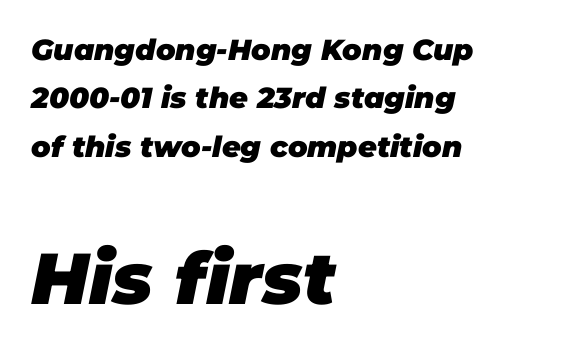
The image shows 72 px heavy type, italic (leaning right); set left-aligned, normal line spacing (1.67x), normal letter spacing, not underlined; the second (bottom) block is 2.48x larger; low stroke contrast and a large x-height.
